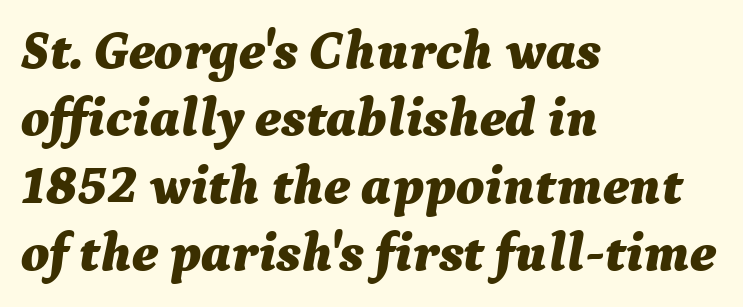
Visually the block forms a straight wall on the left and a jagged coastline on the right. You could call the tracking neutral — neither tight nor loose. Summary of vertical rhythm: regular, with standard interline spacing. These lines are rendered in a variable-pitch font.
